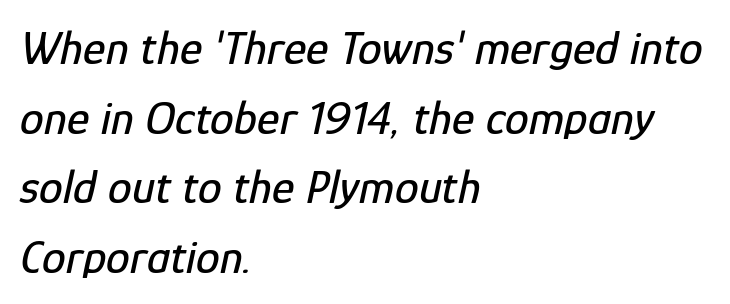
You can tell it's italic because the verticals aren't actually vertical. Evenly set lines give the paragraph a standard silhouette. Descenders hang freely into open space. The line texture is even and compact thanks to regular tracking. Notice how the passage keeps a crisp vertical edge on the left only.
